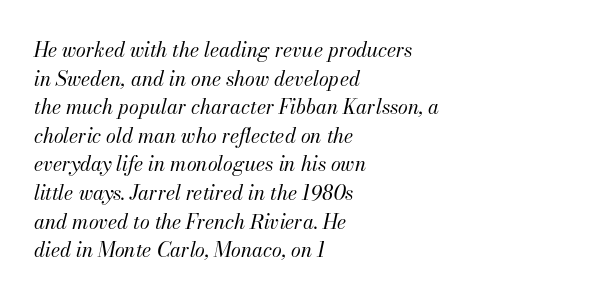
Q: Is the text bold? A: No.
Q: Is the text italic (slanted)? A: Yes, it leans right by about 13 degrees.
Q: Is the text underlined? A: No.
Q: How is the paragraph aligned? A: Left-aligned.
Q: Is the spacing between letters normal or unusually wide? A: Normal.
Q: Is the spacing between lines tight, normal or loose? A: Normal.
